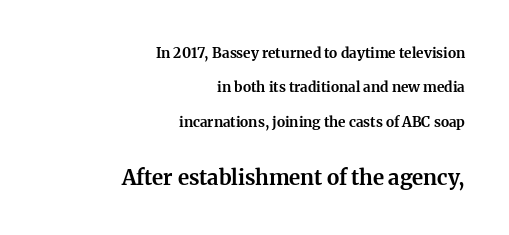
A dark, heavy texture on the line: the type is bold. This block would shrink considerably if given ordinary leading; it's expanded now. The passage is arranged like a letterhead date or caption credit — flush right. You could call the tracking neutral — neither tight nor loose. Note: smaller setting up top, larger setting below.
